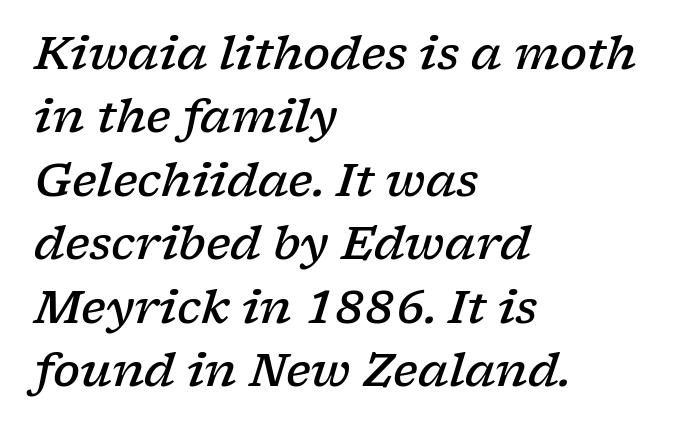
Q: Is the text bold? A: Semi-bold.
Q: Is the text italic (slanted)? A: Yes, it leans right by about 17 degrees.
Q: Is the typeface a serif or a sans-serif typeface? A: Serif.
Q: Is the text underlined? A: No.
Q: How is the paragraph aligned? A: Left-aligned.
Q: Is the spacing between letters normal or unusually wide? A: Normal.
Q: Is the spacing between lines tight, normal or loose? A: Normal.
Q: Width (condensed, normal, or wide)? A: Wide.
Q: Stroke contrast? A: Low.
Q: x-height? A: Medium.
Q: Monospaced? A: No.
